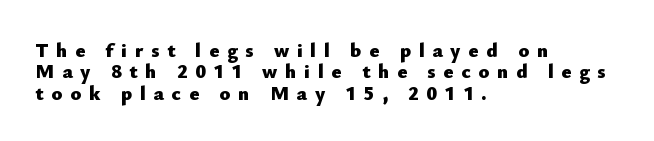
{"italic": "no", "bold": "yes", "underline": "no", "align": "left", "line_spacing": "tight", "line_spacing_ratio": 1.07, "letter_spacing": "wide", "letter_spacing_em": 0.39, "glyph_px": 20}
